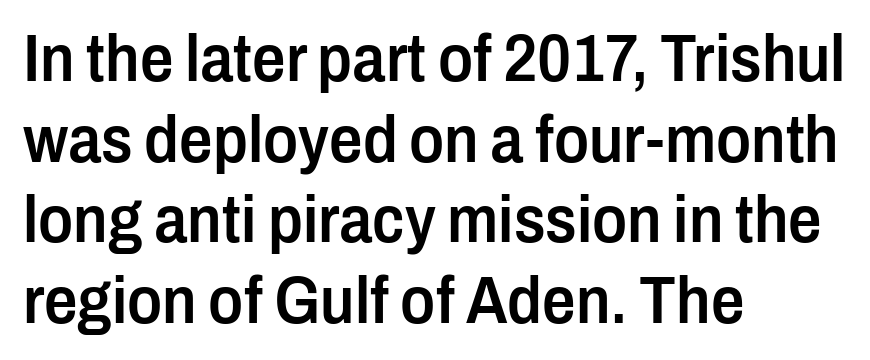
Q: Is the text bold? A: Semi-bold.
Q: Is the text italic (slanted)? A: No, it is upright.
Q: Is the typeface a serif or a sans-serif typeface? A: Sans-serif.
Q: Is the text underlined? A: No.
Q: How is the paragraph aligned? A: Left-aligned.
Q: Is the spacing between letters normal or unusually wide? A: Normal.
Q: Width (condensed, normal, or wide)? A: Condensed.
Q: Stroke contrast? A: Low.
Q: x-height? A: Medium.
Q: Monospaced? A: No.
